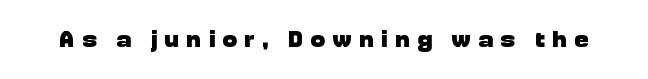
Q: Is the text bold? A: Yes.
Q: Is the text italic (slanted)? A: No, it is upright.
Q: Is the text underlined? A: No.
Q: Is the spacing between letters normal or unusually wide? A: Unusually wide.
